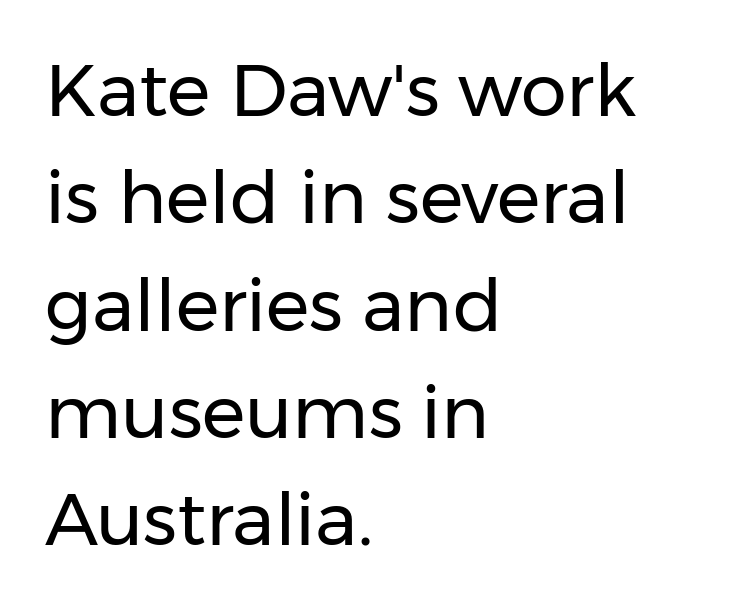
{"serif": "no", "italic": "no", "bold": "no", "weight": "regular", "width": "normal", "stroke_contrast": "low", "x_height": "medium", "monospaced": "no", "underline": "no", "align": "left", "line_spacing": "normal", "line_spacing_ratio": 1.47, "letter_spacing": "normal", "letter_spacing_em": 0.0, "glyph_px": 73}
